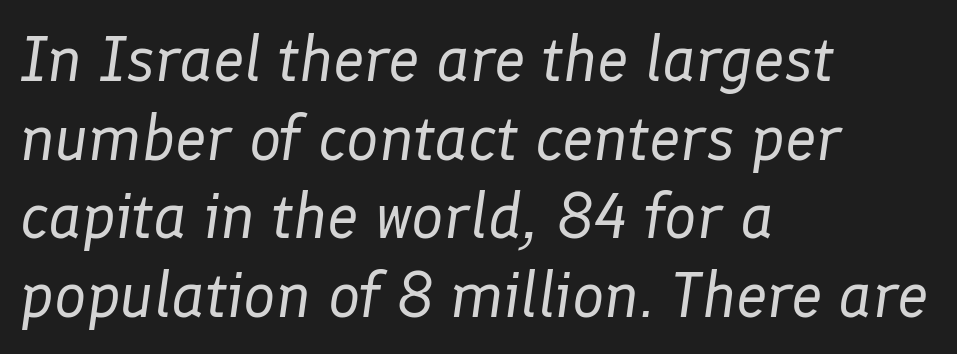
The image shows 64 px regular-weight type, italic (leaning right); set left-aligned, line spacing 1.23x, normal letter spacing, not underlined; low stroke contrast and a medium x-height.
